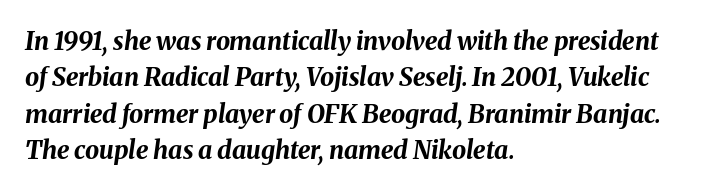
{"italic": "yes", "lean": "right", "slant_degrees": 8, "bold": "yes", "underline": "no", "align": "left", "line_spacing": "normal", "line_spacing_ratio": 1.46, "letter_spacing": "normal", "letter_spacing_em": 0.0, "glyph_px": 25}
